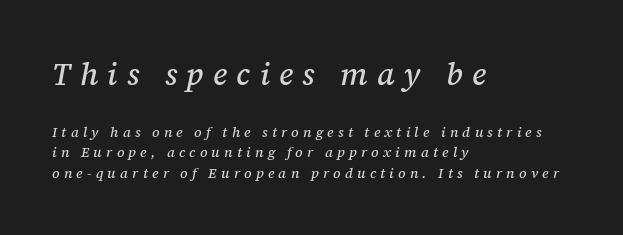
Does the lettering tilt? It does — this is italic. Plain, unruled lines of type. Spacing verdict: proportional, widths tailored to each character. Students, note that the glyphs here are deliberately spaced far apart.
